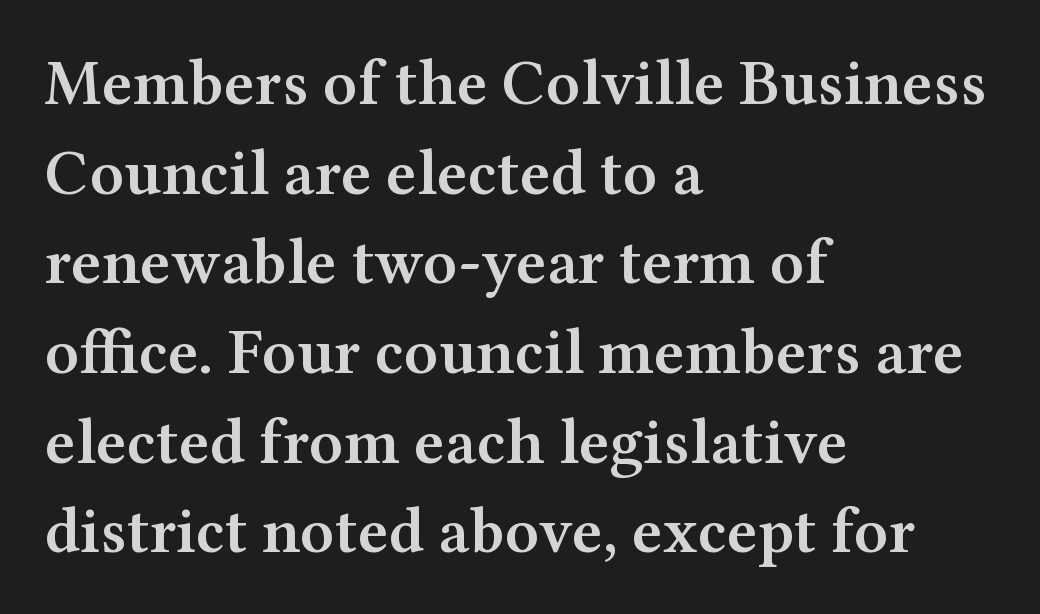
Q: Is the text bold? A: Semi-bold.
Q: Is the text italic (slanted)? A: No, it is upright.
Q: Is the typeface a serif or a sans-serif typeface? A: Serif.
Q: Is the text underlined? A: No.
Q: How is the paragraph aligned? A: Left-aligned.
Q: Is the spacing between letters normal or unusually wide? A: Normal.
Q: Is the spacing between lines tight, normal or loose? A: Normal.
Q: Width (condensed, normal, or wide)? A: Wide.
Q: Stroke contrast? A: Medium.
Q: x-height? A: Medium.
Q: Monospaced? A: No.
